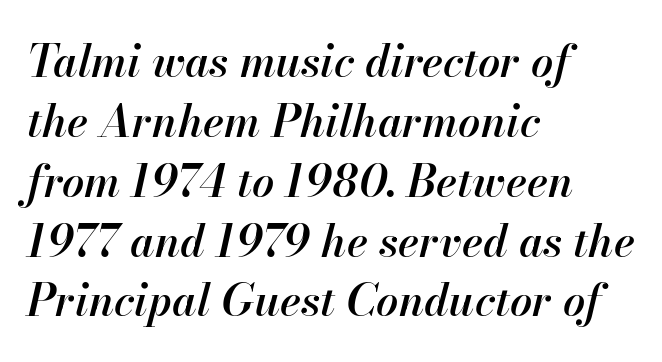
{"italic": "yes", "lean": "right", "slant_degrees": 13, "bold": "semi", "weight": "semibold", "width": "normal", "stroke_contrast": "high", "x_height": "small", "monospaced": "no", "underline": "no", "align": "left", "line_spacing": "normal", "line_spacing_ratio": 1.36, "letter_spacing": "normal", "letter_spacing_em": 0.0, "glyph_px": 44}
